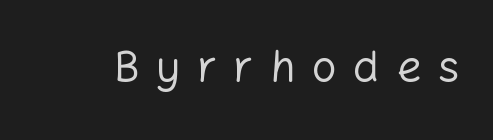
The image shows 44 px regular-weight sans-serif type, upright; set unusually wide letter spacing (+0.37 em), not underlined; low stroke contrast and a medium x-height.
